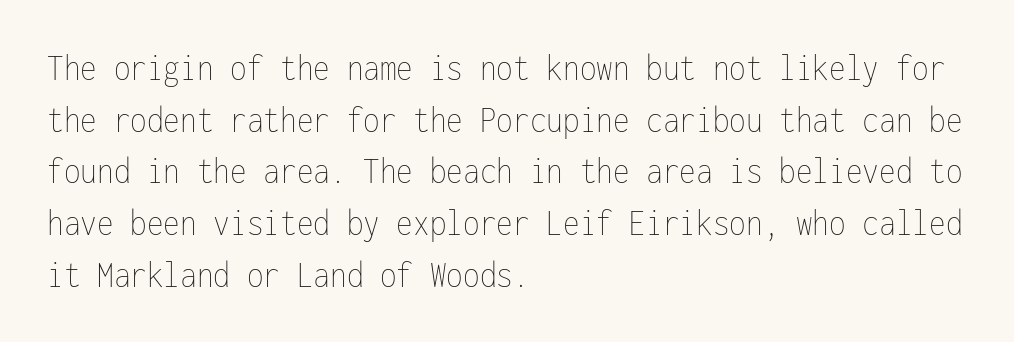
The image shows 38 px thin, condensed type, upright, monospaced; set left-aligned, normal line spacing (1.36x), normal letter spacing, not underlined; low stroke contrast and a medium x-height.
